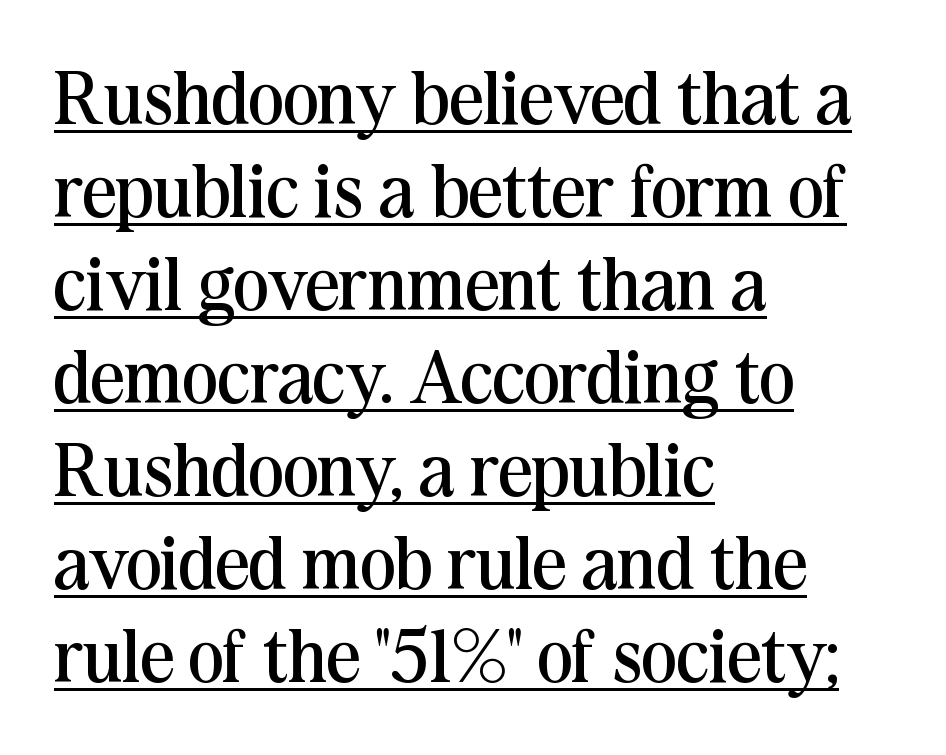
{"serif": "yes", "italic": "no", "bold": "no", "weight": "regular", "width": "normal", "stroke_contrast": "medium", "x_height": "medium", "monospaced": "no", "underline": "yes", "align": "left", "line_spacing_ratio": 1.24, "letter_spacing": "normal", "letter_spacing_em": 0.0, "glyph_px": 75}
